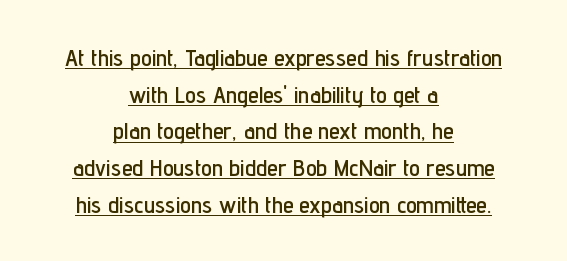
Leading matches the norm, producing a regular column. The words here are underlined. The lines are quadded center. The letters stand straight up with perfectly vertical stems. Caption: standard tracking, unaltered.
